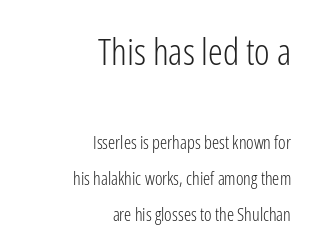
The horizontal fit of the characters is conventional and even. The rendering uses natural spacing where letterforms have individual widths. Each new line begins a long way beneath the previous one. A flush-right, rag-left setting is used for this passage.
